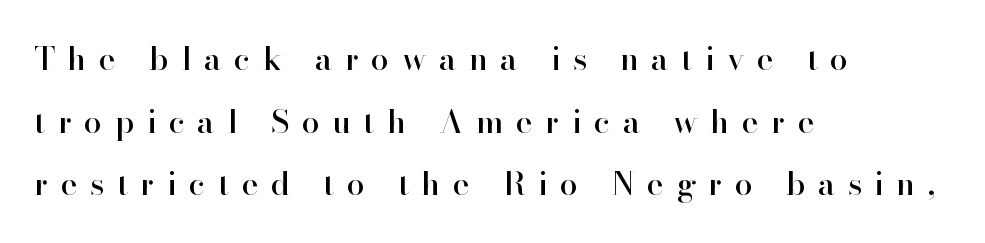
Q: Is the text italic (slanted)? A: No, it is upright.
Q: Is the typeface a serif or a sans-serif typeface? A: Serif.
Q: Is the text underlined? A: No.
Q: How is the paragraph aligned? A: Left-aligned.
Q: Is the spacing between letters normal or unusually wide? A: Unusually wide.
Q: Is the spacing between lines tight, normal or loose? A: Loose.
Q: Width (condensed, normal, or wide)? A: Normal.
Q: Stroke contrast? A: High.
Q: x-height? A: Small.
Q: Monospaced? A: No.
